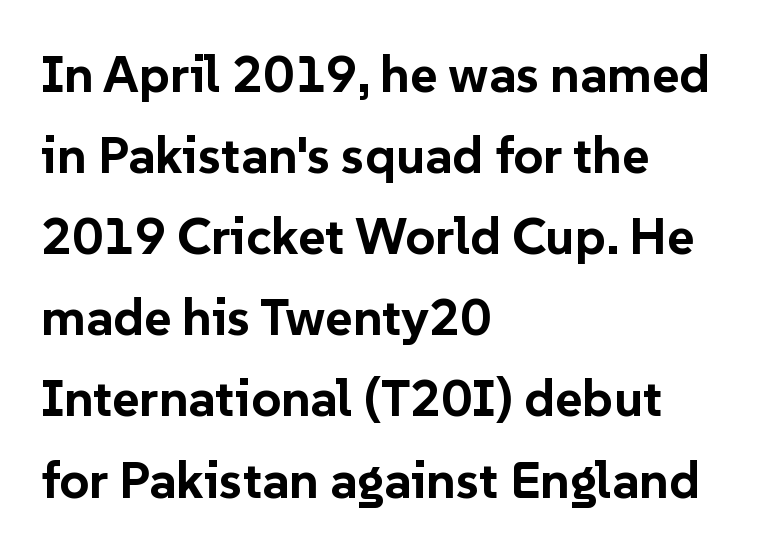
This rendering features lettering with no underline. This sample uses plain, unmodified letter spacing. The setting favours the left margin, as ordinary paragraphs usually do. These lines are rendered in a variable-pitch font. The designer went with a sans here, leaving each stem footless.
